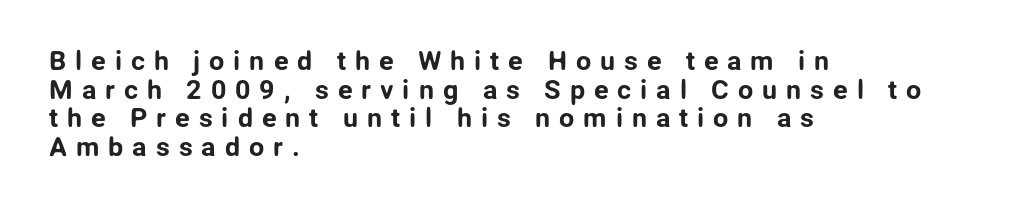
The image shows 27 px text type, upright; set left-aligned, tight line spacing (1.06x), unusually wide letter spacing (+0.33 em), not underlined.
